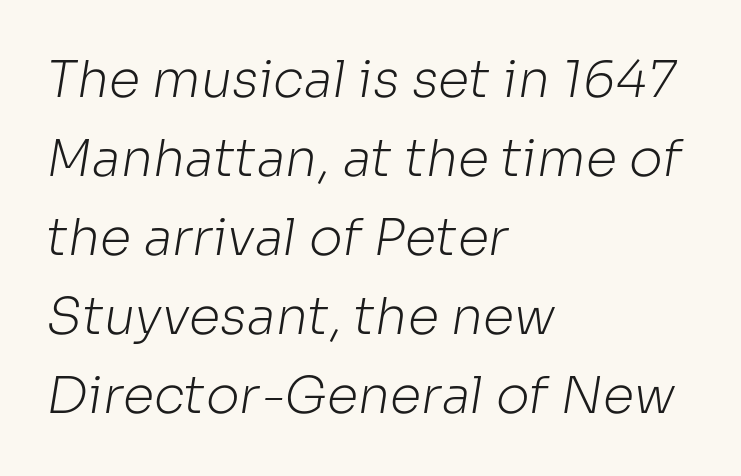
{"serif": "no", "bold": "no", "weight": "light", "width": "normal", "stroke_contrast": "low", "x_height": "medium", "monospaced": "no", "underline": "no", "align": "left", "line_spacing": "normal", "line_spacing_ratio": 1.55, "letter_spacing": "normal", "letter_spacing_em": 0.0, "glyph_px": 51}
